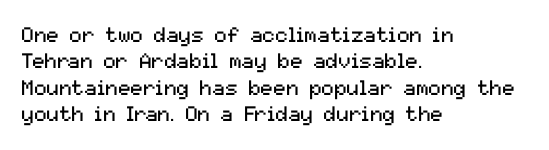
{"italic": "no", "bold": "no", "underline": "no", "align": "left", "line_spacing": "normal", "line_spacing_ratio": 1.26, "letter_spacing": "normal", "letter_spacing_em": 0.0, "glyph_px": 21}
